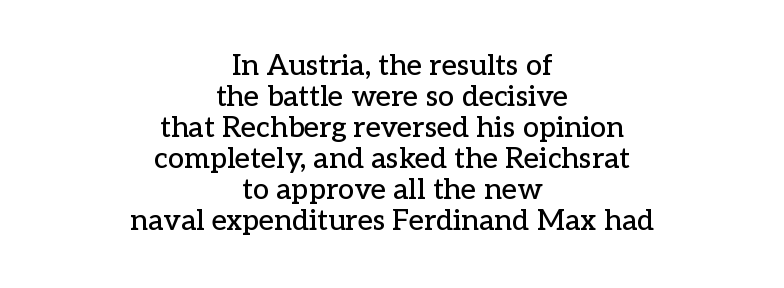
{"serif": "yes", "italic": "no", "width": "normal", "stroke_contrast": "low", "x_height": "medium", "monospaced": "no", "underline": "no", "align": "center", "line_spacing": "tight", "line_spacing_ratio": 1.07, "letter_spacing": "normal", "letter_spacing_em": 0.0, "glyph_px": 29}
